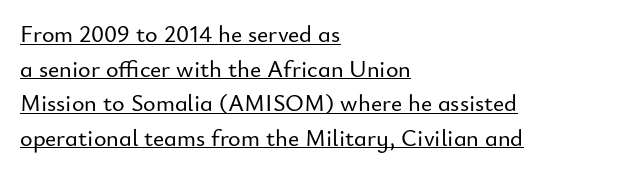
The image shows 24 px text type, upright; set left-aligned, normal line spacing (1.44x), normal letter spacing, underlined.
